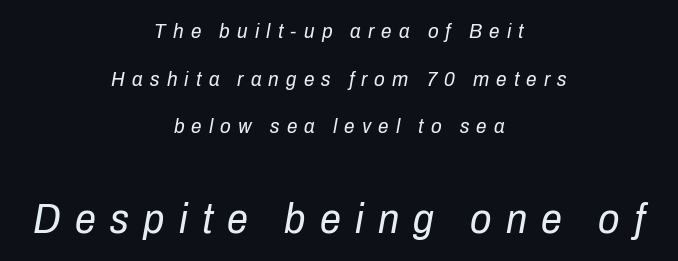
The image shows 42 px regular-weight, condensed type, italic (leaning right); set centered, loose line spacing (2.27x), unusually wide letter spacing (+0.34 em), not underlined; the second (bottom) block is 2.0x larger; low stroke contrast and a medium x-height.
